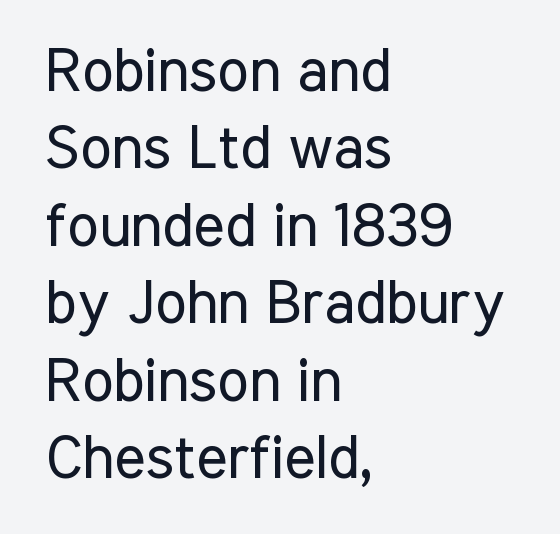
{"serif": "no", "italic": "no", "bold": "no", "weight": "regular", "width": "condensed", "stroke_contrast": "low", "x_height": "medium", "monospaced": "no", "underline": "no", "align": "left", "line_spacing": "normal", "line_spacing_ratio": 1.29, "letter_spacing": "normal", "letter_spacing_em": 0.0, "glyph_px": 60}
